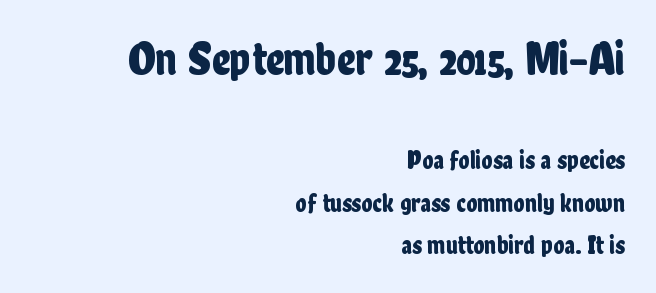
The image shows 46 px condensed sans-serif type, upright; set right-aligned, normal line spacing (1.65x), normal letter spacing, not underlined; the first (top) block is 1.77x larger; low stroke contrast and a medium x-height.
